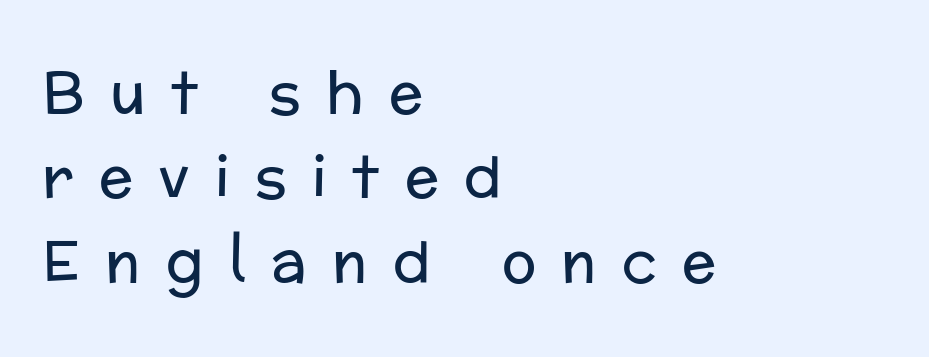
No extra ink here — the face is not bold. Upright lettering throughout. Varying glyph widths throughout — classic text-font behaviour. Spacing between characters has been opened up far beyond the box default. Horizontal alignment here is leftward, the default for most running prose.
